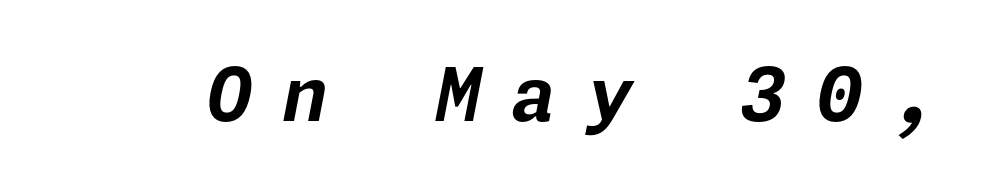
{"italic": "yes", "lean": "right", "slant_degrees": 11, "bold": "yes", "weight": "bold", "width": "normal", "stroke_contrast": "low", "x_height": "medium", "underline": "no", "letter_spacing": "wide", "letter_spacing_em": 0.41, "glyph_px": 74}
